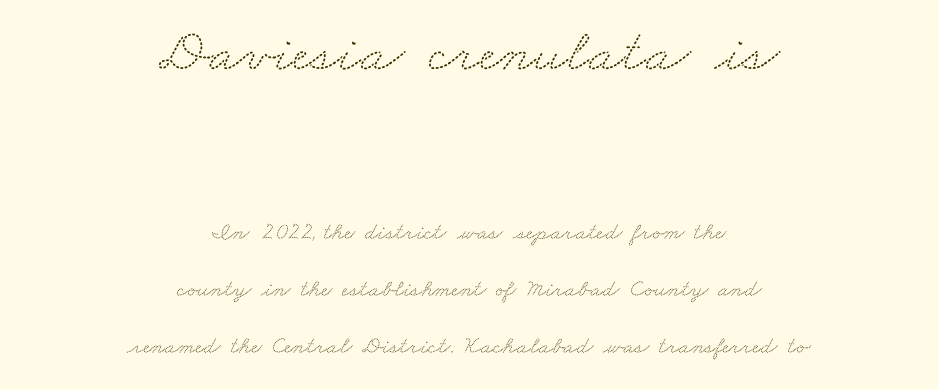
{"serif": "yes", "width": "wide", "stroke_contrast": "medium", "x_height": "small", "monospaced": "no", "underline": "no", "align": "center", "line_spacing": "loose", "line_spacing_ratio": 2.38, "letter_spacing": "normal", "letter_spacing_em": 0.0, "larger_block": "first", "size_ratio": 2.54, "glyph_px": 61}
